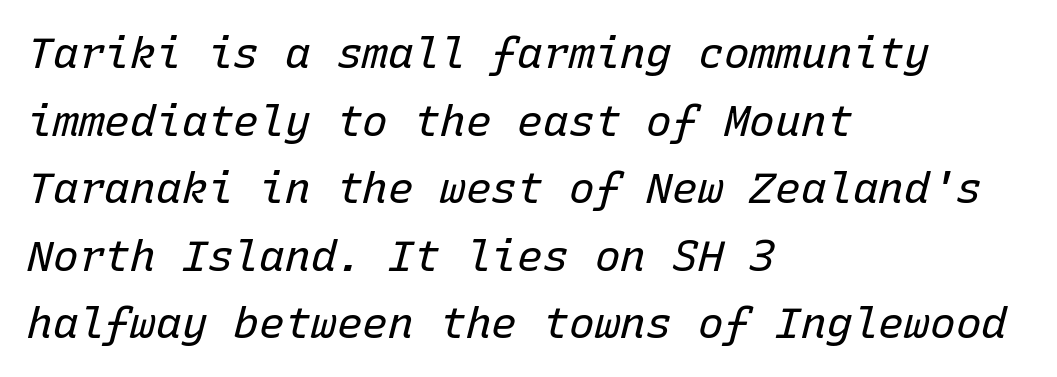
Q: Is the text bold? A: No.
Q: Is the text italic (slanted)? A: Yes, it leans right by about 15 degrees.
Q: Is the text underlined? A: No.
Q: How is the paragraph aligned? A: Left-aligned.
Q: Is the spacing between letters normal or unusually wide? A: Normal.
Q: Is the spacing between lines tight, normal or loose? A: Normal.
Q: Width (condensed, normal, or wide)? A: Normal.
Q: Stroke contrast? A: Low.
Q: x-height? A: Medium.
Q: Monospaced? A: Yes.
